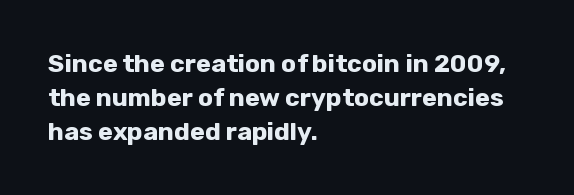
The image shows 25 px bold type, upright; set left-aligned, normal line spacing (1.36x), normal letter spacing, not underlined.
